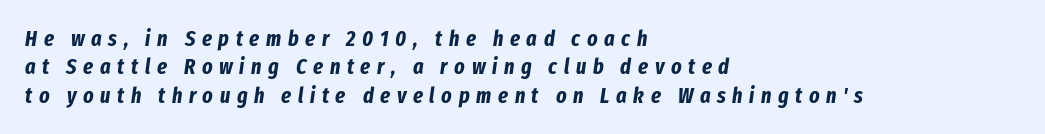
The image shows 22 px bold type, italic (leaning right); set left-aligned, normal line spacing (1.29x), unusually wide letter spacing (+0.3 em), not underlined.
